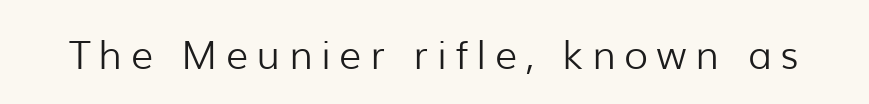
Q: Is the text bold? A: No.
Q: Is the text italic (slanted)? A: No, it is upright.
Q: Is the typeface a serif or a sans-serif typeface? A: Sans-serif.
Q: Is the text underlined? A: No.
Q: Is the spacing between letters normal or unusually wide? A: Unusually wide.
Q: Width (condensed, normal, or wide)? A: Normal.
Q: Stroke contrast? A: Low.
Q: x-height? A: Medium.
Q: Monospaced? A: No.
